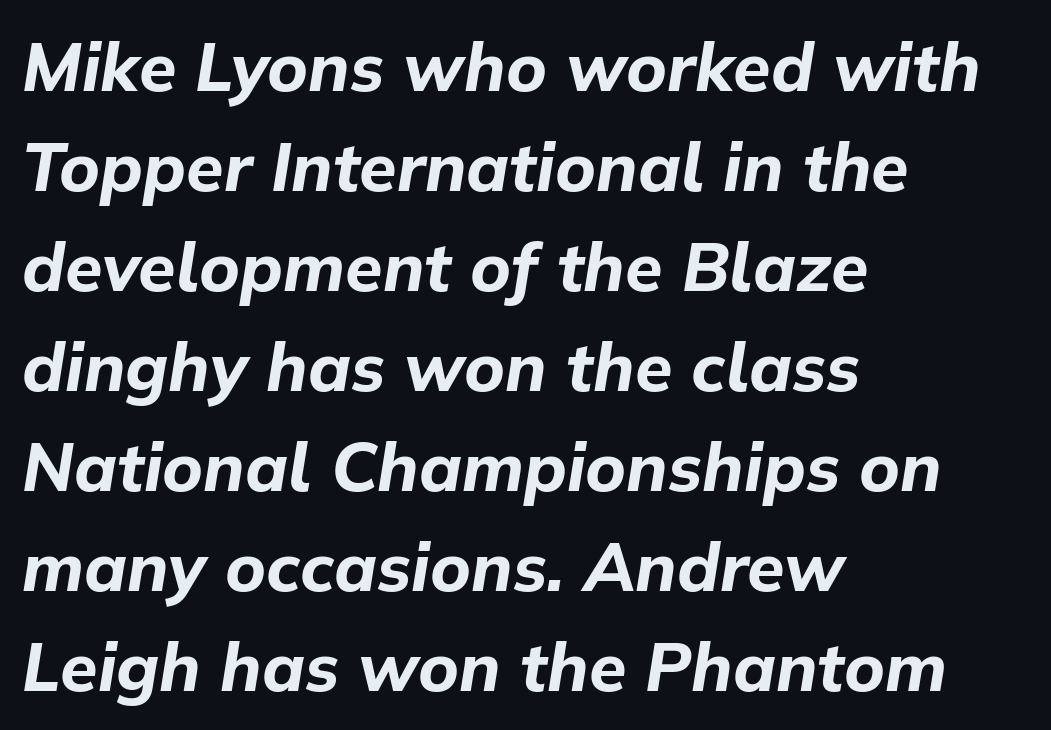
The image shows 68 px bold type, italic (leaning right); set left-aligned, normal line spacing (1.47x), normal letter spacing, not underlined; low stroke contrast and a medium x-height.
